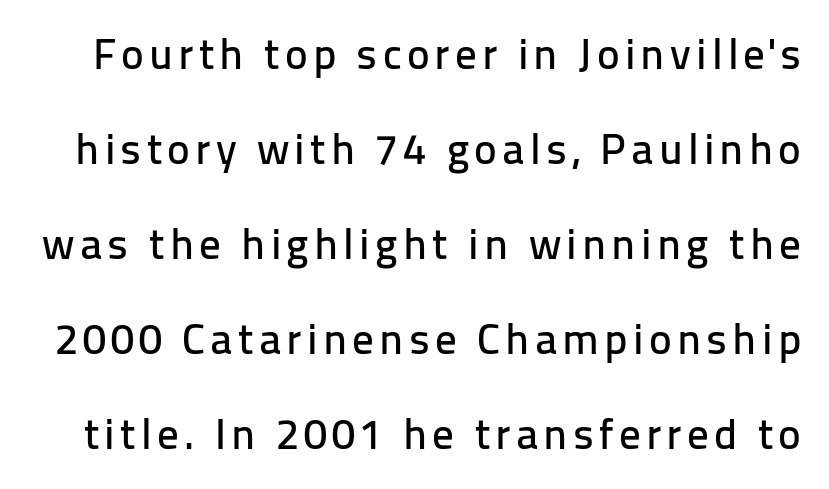
Q: Is the text italic (slanted)? A: No, it is upright.
Q: Is the typeface a serif or a sans-serif typeface? A: Sans-serif.
Q: Is the text underlined? A: No.
Q: Is the spacing between lines tight, normal or loose? A: Loose.
Q: Width (condensed, normal, or wide)? A: Normal.
Q: Stroke contrast? A: Low.
Q: x-height? A: Medium.
Q: Monospaced? A: No.
